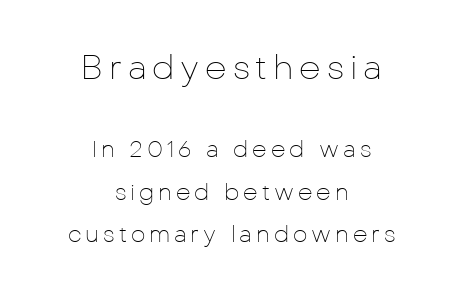
Visually the block forms a symmetrical silhouette, jagged on both flanks. Lines of text with bare space underneath. Do the characters align in a grid? No, the font is proportional. Italic? Not at all — the glyphs are vertical.
